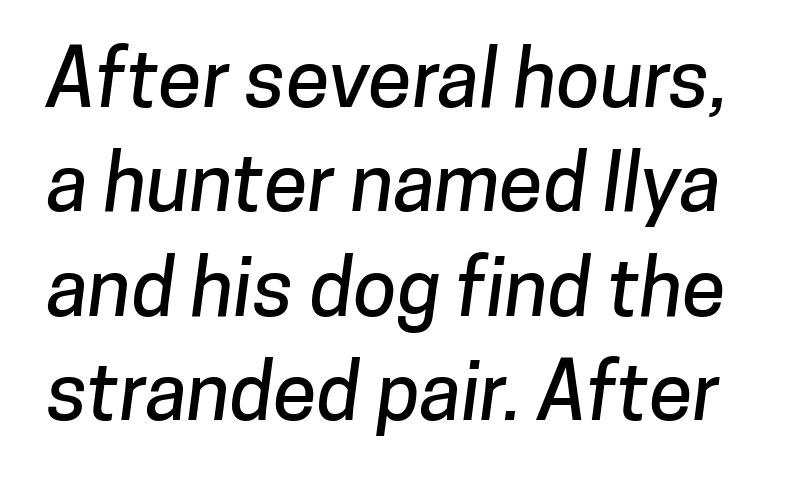
The image shows 79 px sans-serif type; set normal line spacing (1.32x), normal letter spacing, not underlined; low stroke contrast and a medium x-height.
